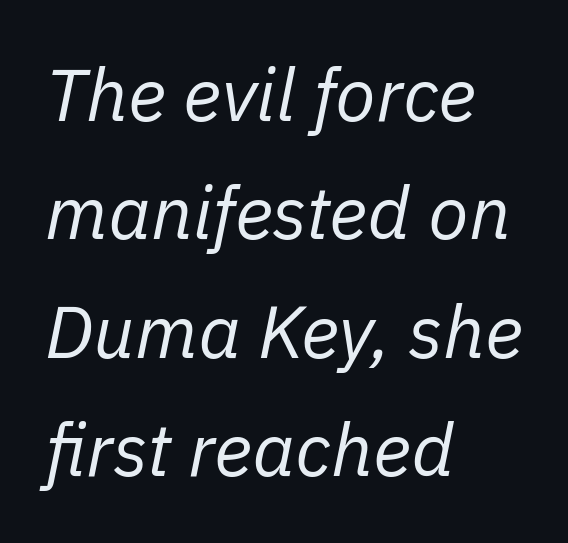
Q: Is the text bold? A: No.
Q: Is the text italic (slanted)? A: Yes, it leans right by about 11 degrees.
Q: Is the text underlined? A: No.
Q: How is the paragraph aligned? A: Left-aligned.
Q: Is the spacing between letters normal or unusually wide? A: Normal.
Q: Is the spacing between lines tight, normal or loose? A: Normal.
Q: Width (condensed, normal, or wide)? A: Normal.
Q: Stroke contrast? A: Low.
Q: x-height? A: Medium.
Q: Monospaced? A: No.
